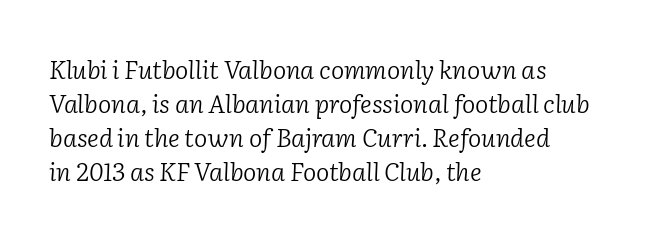
The image shows 25 px text type, italic (leaning right); set left-aligned, normal line spacing (1.36x), normal letter spacing, not underlined.
